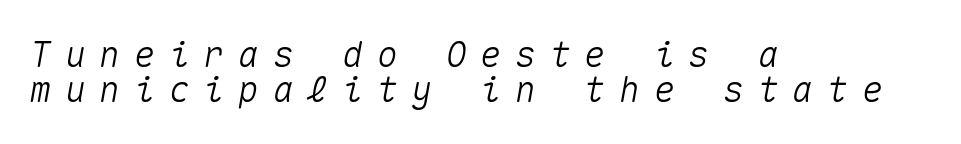
Is there much room between lines? No — they nearly touch. What stands out about the letter spacing? Its width — letters are far apart. The letters are slanted; this is an italic face. Spacing verdict: monospaced, one width for all characters.
